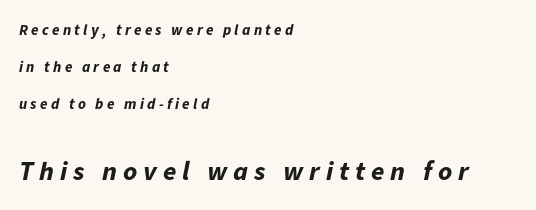
{"italic": "yes", "lean": "right", "slant_degrees": 11, "bold": "yes", "underline": "no", "align": "left", "line_spacing": "loose", "line_spacing_ratio": 2.47, "letter_spacing": "wide", "letter_spacing_em": 0.22, "larger_block": "second", "size_ratio": 1.8, "glyph_px": 27}
